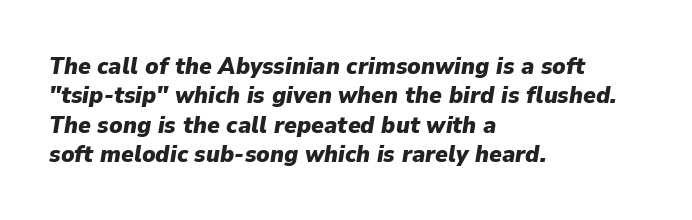
The image shows 24 px bold type, italic (leaning right); set left-aligned, line spacing 1.22x, normal letter spacing, not underlined.
